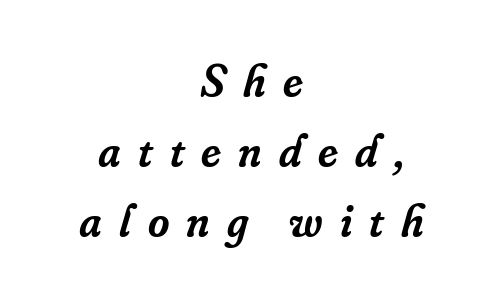
Q: Is the text bold? A: Semi-bold.
Q: Is the text italic (slanted)? A: Yes, it leans right by about 16 degrees.
Q: Is the typeface a serif or a sans-serif typeface? A: Serif.
Q: Is the text underlined? A: No.
Q: How is the paragraph aligned? A: Centered.
Q: Is the spacing between letters normal or unusually wide? A: Unusually wide.
Q: Is the spacing between lines tight, normal or loose? A: Normal.
Q: Width (condensed, normal, or wide)? A: Normal.
Q: Stroke contrast? A: Low.
Q: x-height? A: Small.
Q: Monospaced? A: No.
